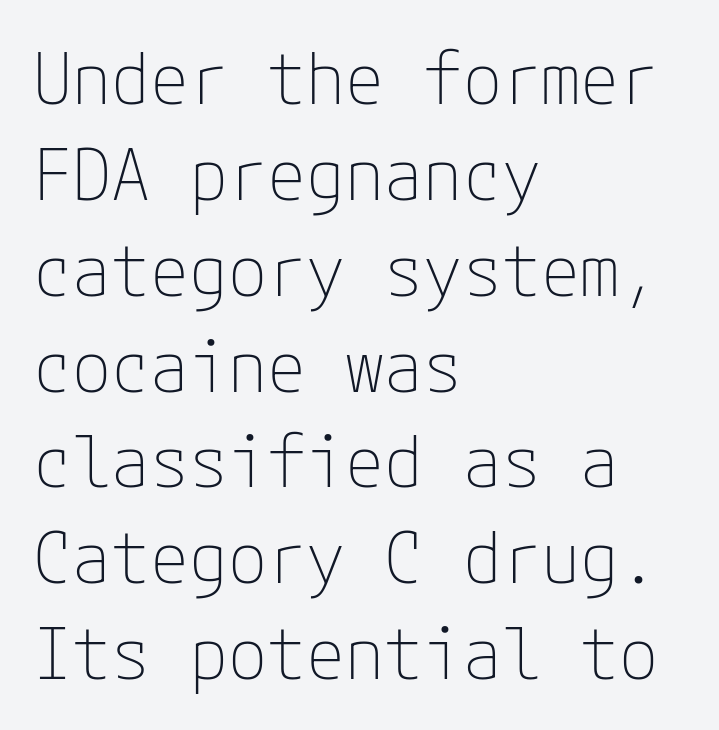
Default kerning and tracking; the words read as compact shapes. This is sans-serif lettering, the kind often seen on screens and signage. No chunkiness to these letters — they're not bold. Reading down the block, your eye returns to a fixed left position each line.
